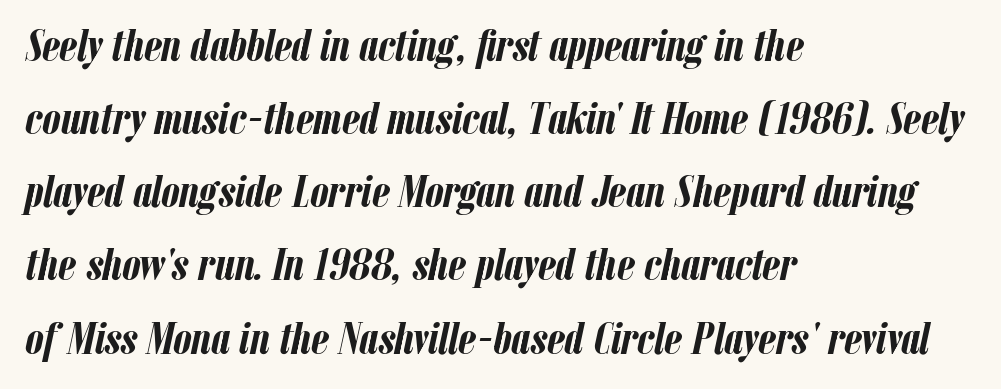
Q: Is the text bold? A: Yes.
Q: Is the text italic (slanted)? A: Yes, it leans right by about 12 degrees.
Q: Is the text underlined? A: No.
Q: How is the paragraph aligned? A: Left-aligned.
Q: Is the spacing between letters normal or unusually wide? A: Normal.
Q: Is the spacing between lines tight, normal or loose? A: Normal.
Q: Width (condensed, normal, or wide)? A: Condensed.
Q: Stroke contrast? A: Low.
Q: x-height? A: Medium.
Q: Monospaced? A: No.
